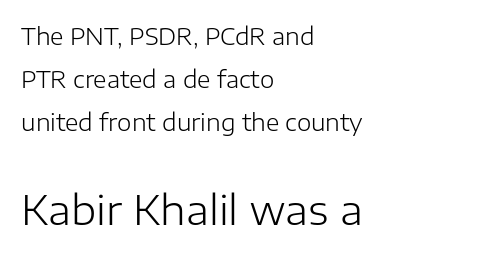
The image shows 40 px light sans-serif type, upright; set left-aligned, line spacing 1.88x, normal letter spacing, not underlined; the second (bottom) block is 1.74x larger; low stroke contrast and a medium x-height.
